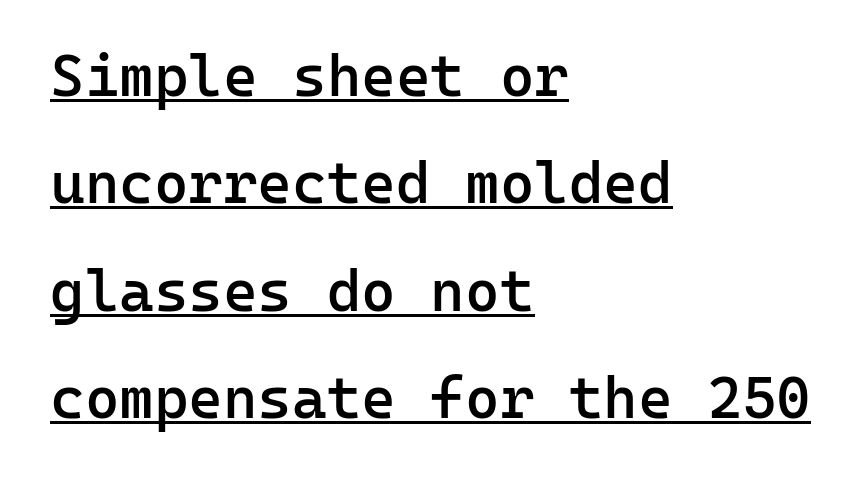
The image shows 59 px semibold sans-serif type, upright, monospaced; set left-aligned, line spacing 1.82x, normal letter spacing, underlined; low stroke contrast and a medium x-height.
